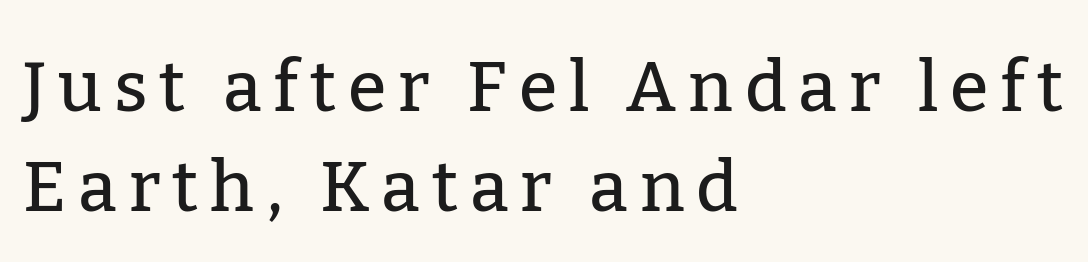
Q: Is the text italic (slanted)? A: No, it is upright.
Q: Is the typeface a serif or a sans-serif typeface? A: Serif.
Q: Is the text underlined? A: No.
Q: How is the paragraph aligned? A: Left-aligned.
Q: Is the spacing between lines tight, normal or loose? A: Normal.
Q: Width (condensed, normal, or wide)? A: Normal.
Q: Stroke contrast? A: Low.
Q: x-height? A: Medium.
Q: Monospaced? A: No.
